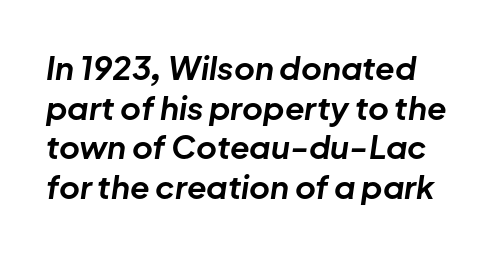
{"italic": "yes", "lean": "right", "slant_degrees": 8, "bold": "yes", "weight": "bold", "width": "normal", "stroke_contrast": "low", "x_height": "medium", "monospaced": "no", "underline": "no", "line_spacing_ratio": 1.24, "letter_spacing": "normal", "letter_spacing_em": 0.0, "glyph_px": 32}
